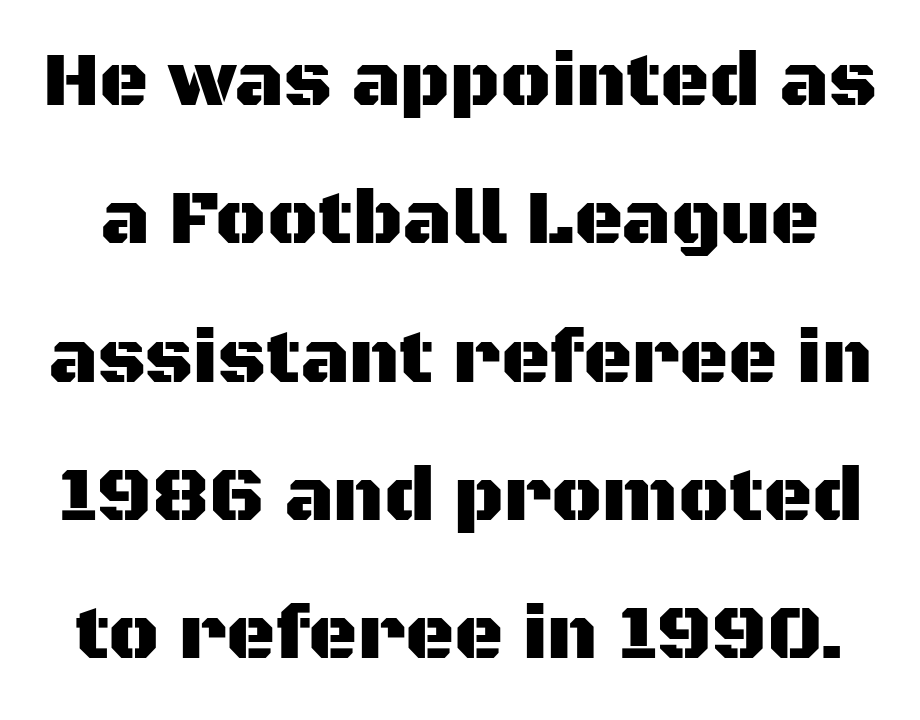
Words appear dense and cohesive because spacing is normal. Honestly, there is no underline to notice here at all. Nope, not italic — everything's standing straight. Regarding serifs, this sample does without them.
